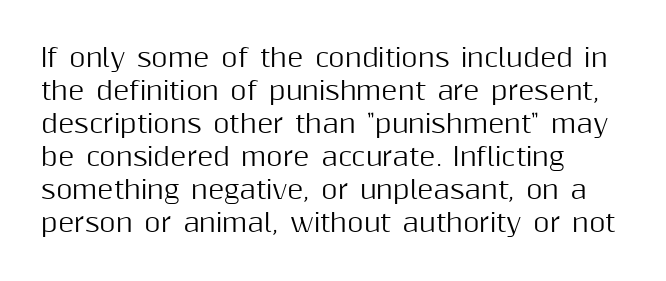
The image shows 25 px text type, upright; set left-aligned, normal line spacing (1.32x), normal letter spacing, not underlined.
